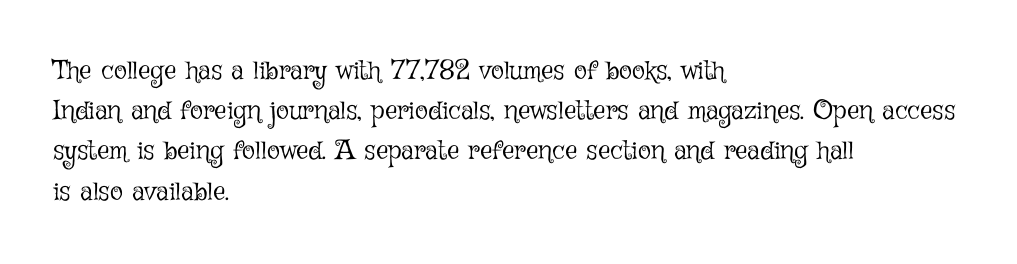
The paragraph shown leans on its left margin. Has an underline been added? It has not. The font's upright variant was chosen for this text. The cut favours lightness, reaching ordinary text weight at its darkest.
